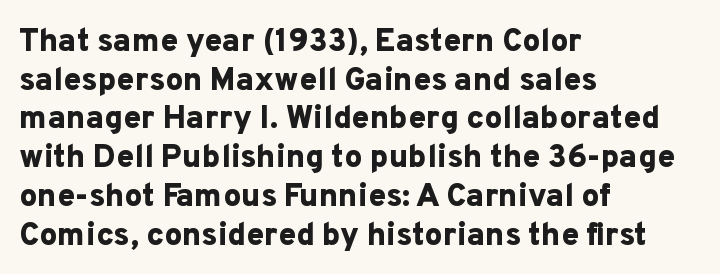
Q: Is the text bold? A: Yes.
Q: Is the text italic (slanted)? A: No, it is upright.
Q: Is the typeface a serif or a sans-serif typeface? A: Sans-serif.
Q: Is the text underlined? A: No.
Q: How is the paragraph aligned? A: Left-aligned.
Q: Is the spacing between letters normal or unusually wide? A: Normal.
Q: Width (condensed, normal, or wide)? A: Normal.
Q: Stroke contrast? A: Low.
Q: x-height? A: Medium.
Q: Monospaced? A: No.
